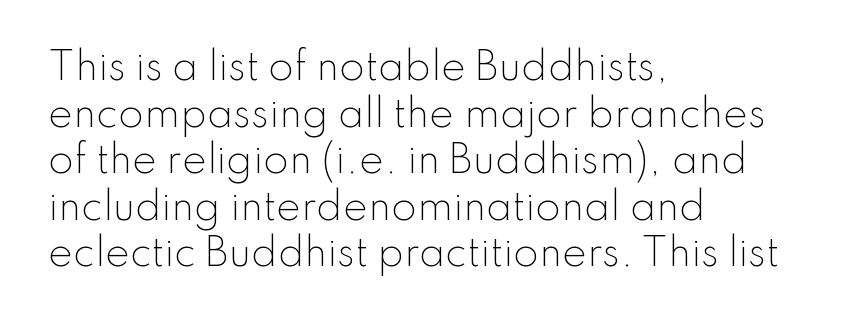
Q: Is the text bold? A: No.
Q: Is the text italic (slanted)? A: No, it is upright.
Q: Is the typeface a serif or a sans-serif typeface? A: Sans-serif.
Q: Is the text underlined? A: No.
Q: How is the paragraph aligned? A: Left-aligned.
Q: Is the spacing between letters normal or unusually wide? A: Normal.
Q: Is the spacing between lines tight, normal or loose? A: Normal.
Q: Width (condensed, normal, or wide)? A: Normal.
Q: Stroke contrast? A: Low.
Q: x-height? A: Small.
Q: Monospaced? A: No.
